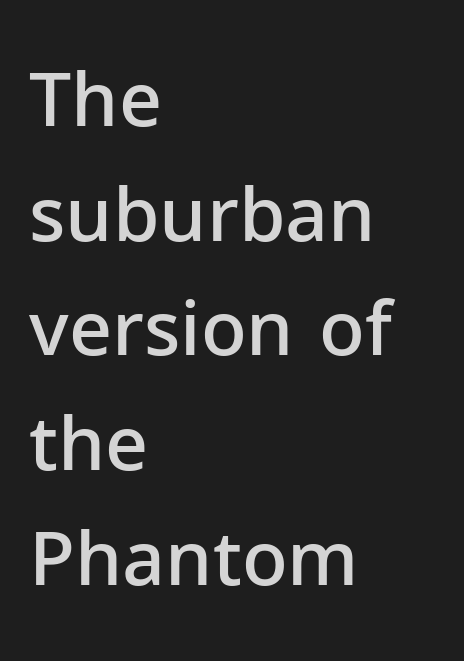
The image shows 75 px semibold sans-serif type, upright; set left-aligned, normal line spacing (1.53x), normal letter spacing, not underlined; low stroke contrast and a medium x-height.
